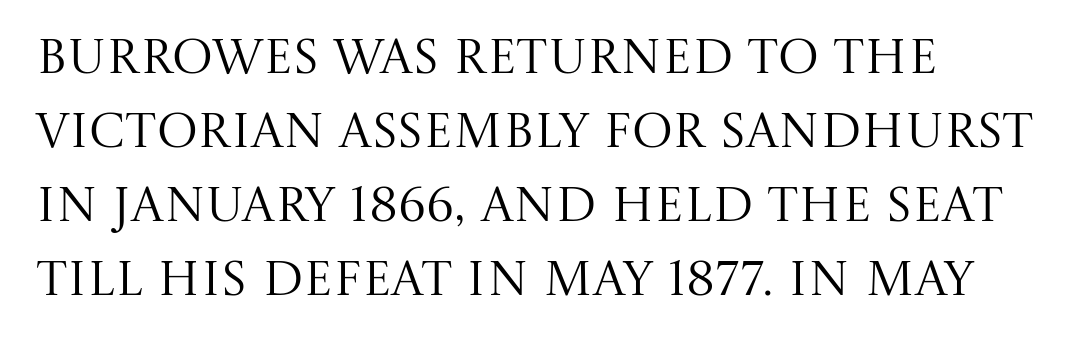
The image shows 49 px regular-weight serif type, upright; set normal line spacing (1.51x), normal letter spacing, not underlined; medium stroke contrast and a large x-height.
